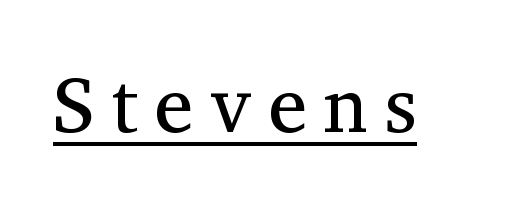
This sample carries an underscore along the baseline area. Spacing verdict: proportional, widths tailored to each character. Stroke terminals: seriffed. Someone cranked the tracking dial way up on this one. These glyphs show unthickened strokes, regular width or finer.
